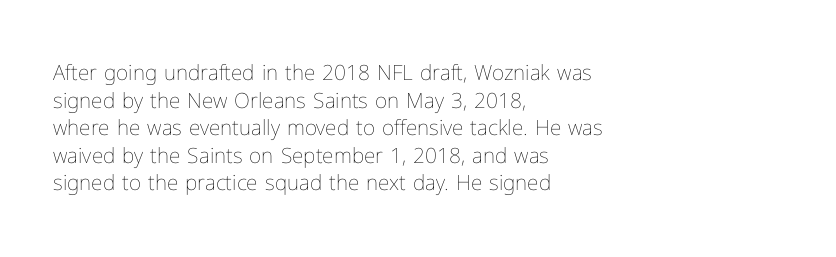
The image shows 21 px text type, upright; set left-aligned, normal line spacing (1.31x), normal letter spacing, not underlined.
